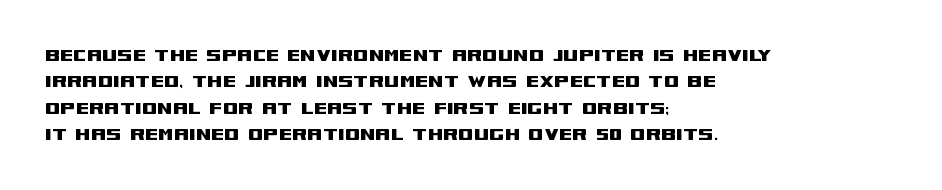
The image shows 22 px text type, upright; set left-aligned, line spacing 1.2x, normal letter spacing, not underlined.
